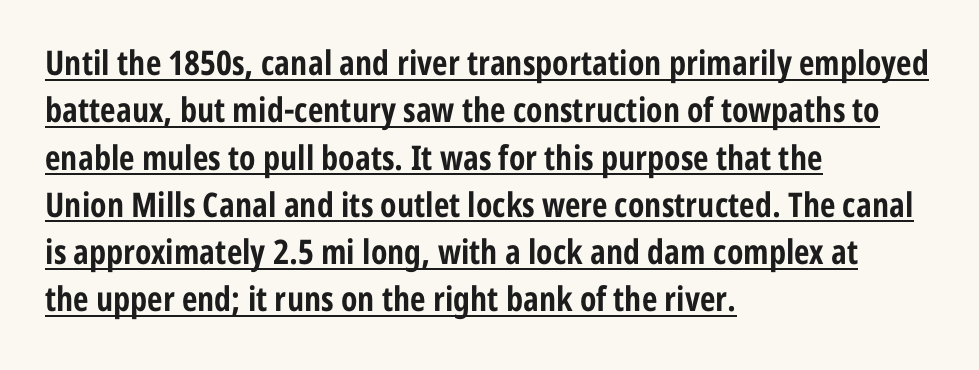
Does the leading feel generous? No, just average. Is this a sans? Yes — the strokes have no serifs. Words appear dense and cohesive because spacing is normal. The ragged edge is on the right, which tells us the setting is flush left. Is the type bold? Yes — the strokes are clearly thick and heavy.
